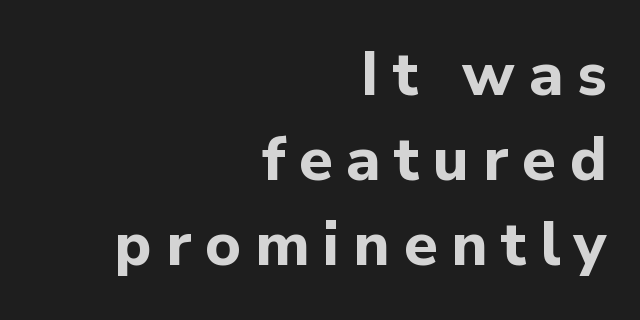
Leading matches the norm, producing a regular column. The rendering inserts visible extra space after every character. A bare baseline throughout the passage. Ordinary non-slanted type is in use. Proportional: the letters do not fall into vertical columns. Summary of weight: heavy, a full bold.
